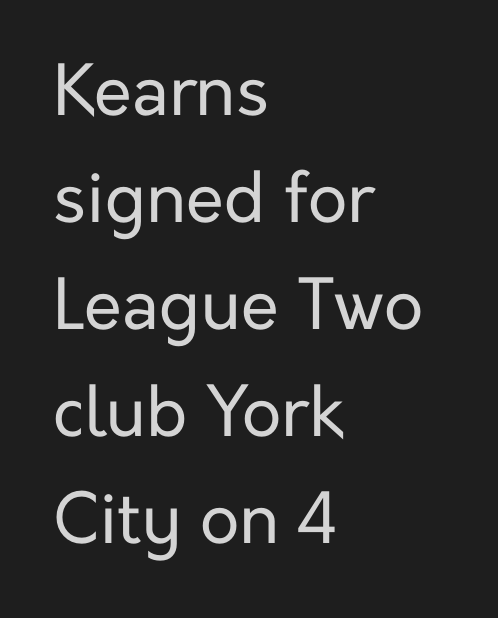
Each new line begins a customary step beneath the previous one. Weight: not bold — regular or lighter. Letterform terminals end flat and unadorned throughout the passage. It's the straight-up-and-down kind of type. A bare baseline throughout the passage.
